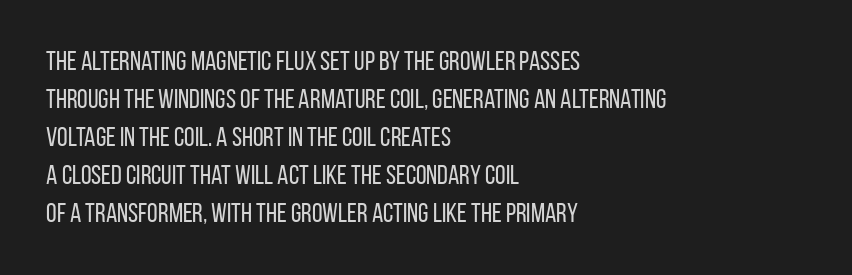
The designer left line spacing at the default. A classic flush-left, rag-right setting is used for this passage. The font sits on the lighter half of the weight spectrum, regular included. The letters stand straight up with perfectly vertical stems. No word sits above an underline.
